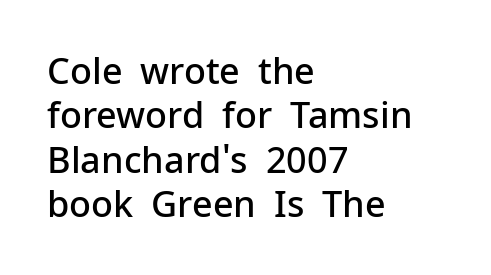
Short note: letters normally spaced. The face used here is a semibold: visibly heavier than regular, lighter than bold. Character widths vary here, with narrow letters taking less room than wide ones. Does the type have serifs? No, each stem ends abruptly.
